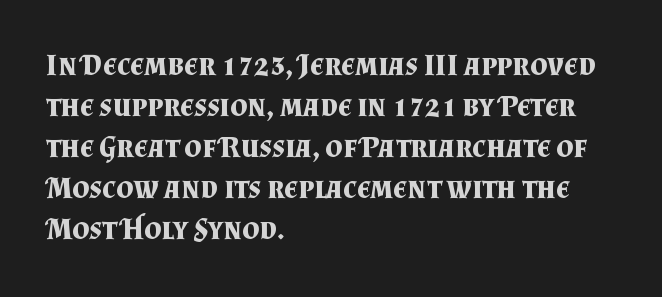
{"serif": "yes", "italic": "no", "bold": "yes", "weight": "bold", "width": "normal", "stroke_contrast": "medium", "x_height": "small", "monospaced": "no", "underline": "no", "align": "left", "line_spacing": "normal", "line_spacing_ratio": 1.37, "letter_spacing": "normal", "letter_spacing_em": 0.0, "glyph_px": 30}
